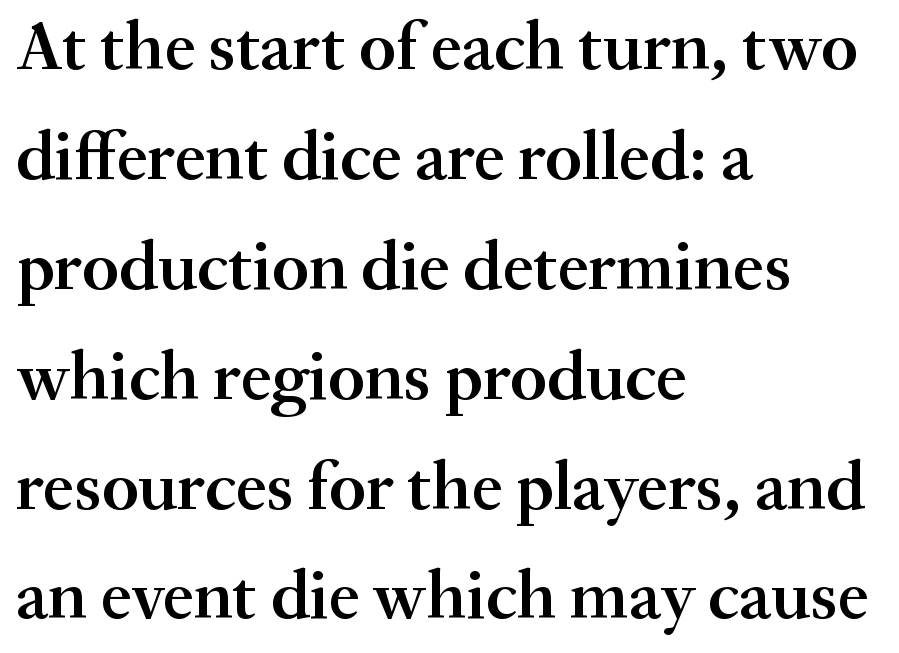
Q: Is the text bold? A: Semi-bold.
Q: Is the text italic (slanted)? A: No, it is upright.
Q: Is the typeface a serif or a sans-serif typeface? A: Serif.
Q: Is the text underlined? A: No.
Q: How is the paragraph aligned? A: Left-aligned.
Q: Is the spacing between letters normal or unusually wide? A: Normal.
Q: Is the spacing between lines tight, normal or loose? A: Normal.
Q: Width (condensed, normal, or wide)? A: Normal.
Q: Stroke contrast? A: Medium.
Q: x-height? A: Small.
Q: Monospaced? A: No.
